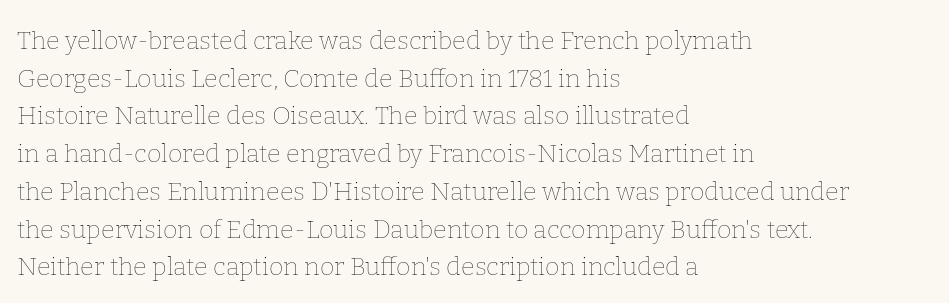
The image shows 25 px text type, upright; set left-aligned, normal line spacing (1.51x), normal letter spacing, not underlined.
